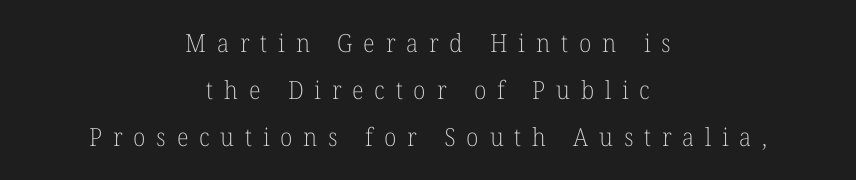
{"italic": "no", "bold": "no", "underline": "no", "align": "center", "line_spacing_ratio": 1.89, "letter_spacing": "wide", "letter_spacing_em": 0.43, "glyph_px": 25}
